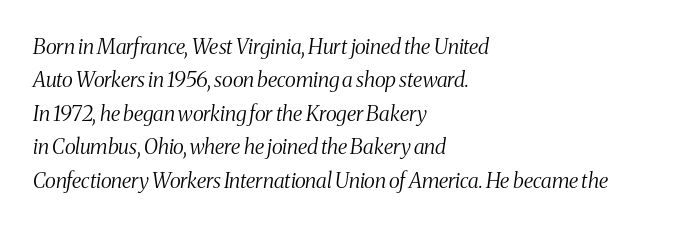
Q: Is the text bold? A: No.
Q: Is the text italic (slanted)? A: Yes, it leans right by about 8 degrees.
Q: Is the text underlined? A: No.
Q: How is the paragraph aligned? A: Left-aligned.
Q: Is the spacing between letters normal or unusually wide? A: Normal.
Q: Is the spacing between lines tight, normal or loose? A: Normal.
